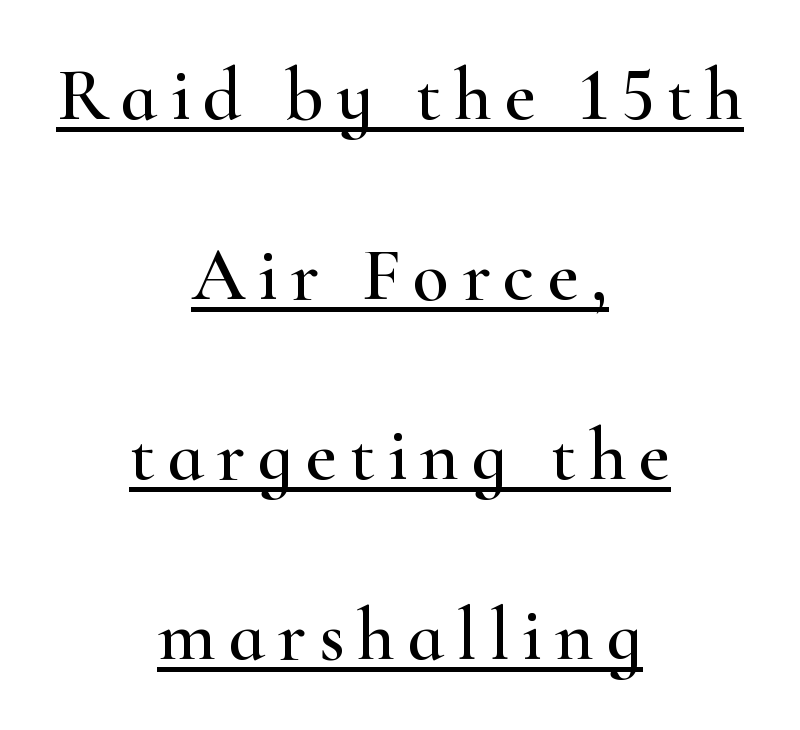
{"serif": "yes", "italic": "no", "width": "wide", "stroke_contrast": "high", "x_height": "small", "monospaced": "no", "underline": "yes", "align": "center", "line_spacing": "loose", "line_spacing_ratio": 2.4, "glyph_px": 75}
